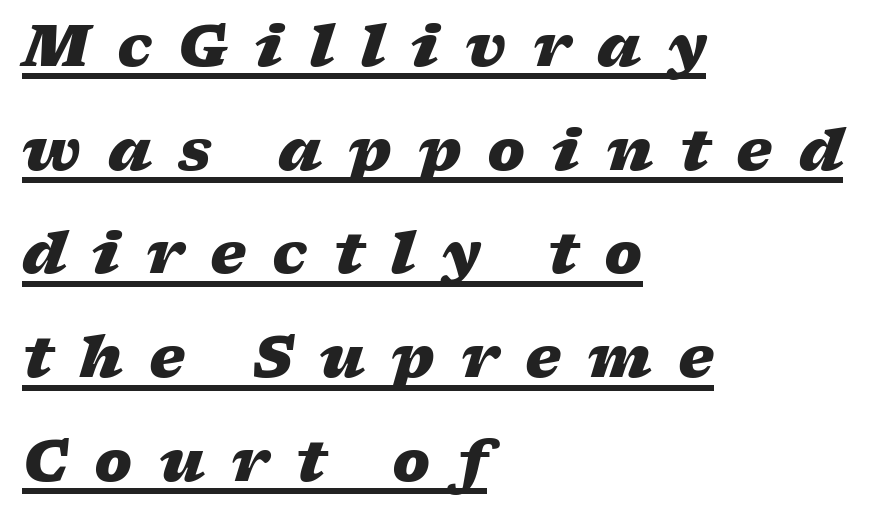
The image shows 57 px heavy, wide type, italic (leaning right); set left-aligned, line spacing 1.82x, unusually wide letter spacing (+0.46 em), underlined; low stroke contrast and a medium x-height.
